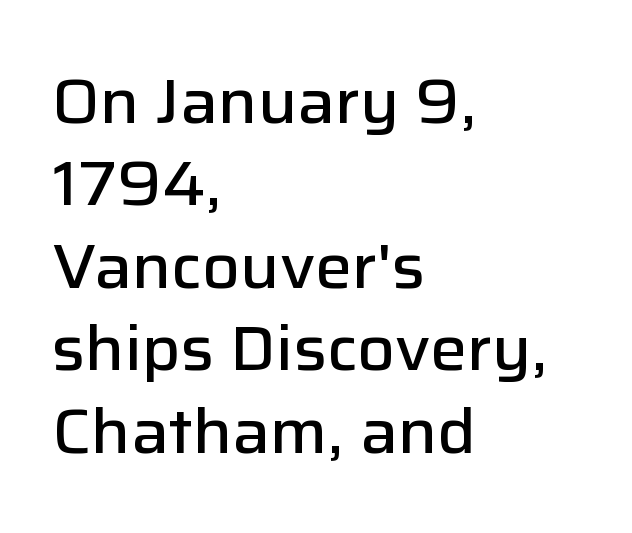
{"serif": "no", "italic": "no", "bold": "semi", "weight": "semibold", "width": "normal", "stroke_contrast": "low", "x_height": "medium", "monospaced": "no", "underline": "no", "align": "left", "line_spacing": "normal", "line_spacing_ratio": 1.33, "letter_spacing": "normal", "letter_spacing_em": 0.0, "glyph_px": 62}
